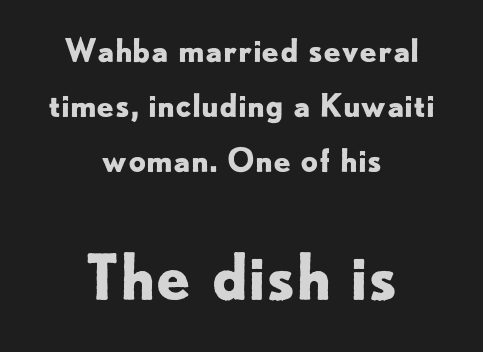
Q: Is the text bold? A: Yes.
Q: Is the text italic (slanted)? A: No, it is upright.
Q: Is the typeface a serif or a sans-serif typeface? A: Sans-serif.
Q: Is the text underlined? A: No.
Q: How is the paragraph aligned? A: Centered.
Q: Is the spacing between letters normal or unusually wide? A: Normal.
Q: Which block of text is set in a larger size, the first (top) or the second (bottom)? A: The second (bottom) one.
Q: Width (condensed, normal, or wide)? A: Normal.
Q: Stroke contrast? A: Low.
Q: x-height? A: Small.
Q: Monospaced? A: No.
